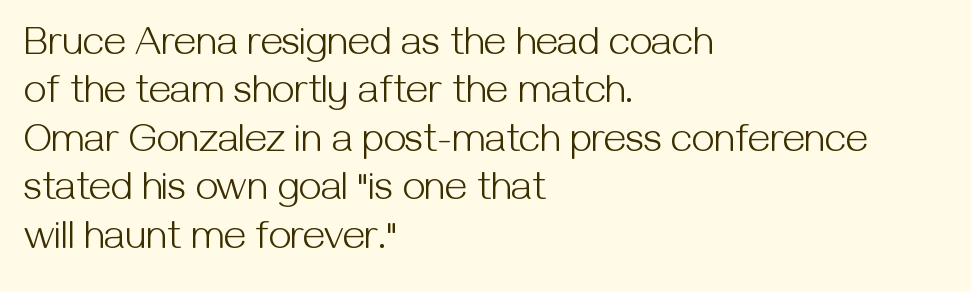
{"serif": "no", "italic": "no", "bold": "no", "weight": "light", "width": "normal", "stroke_contrast": "medium", "x_height": "medium", "monospaced": "no", "underline": "no", "align": "left", "line_spacing_ratio": 1.21, "letter_spacing": "normal", "letter_spacing_em": 0.0, "glyph_px": 40}
